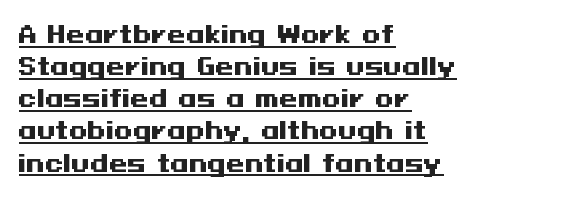
This rendering leaves character spacing at its baseline value. Notice how the passage keeps a crisp vertical edge on the left only. Each line of the rendering has a horizontal stroke beneath the glyphs. Baseline-to-baseline distance is the conventional proportion of letter height.
